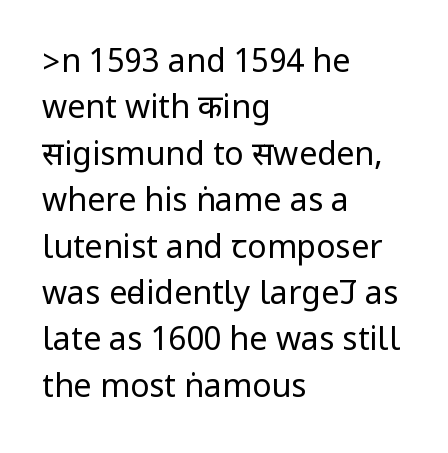
Which margin do the lines hug? The left one — the right edge is uneven. The face used here is a sans, in the tradition of grotesques and geometrics. This is not heavy type; no bold has been used. The area under the type is left untouched.
